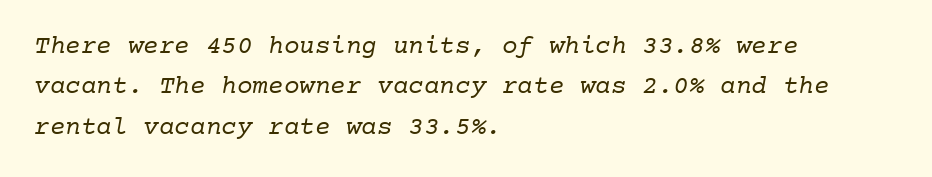
{"bold": "no", "underline": "no", "align": "left", "line_spacing": "normal", "line_spacing_ratio": 1.55, "letter_spacing": "normal", "letter_spacing_em": 0.0, "glyph_px": 26}
